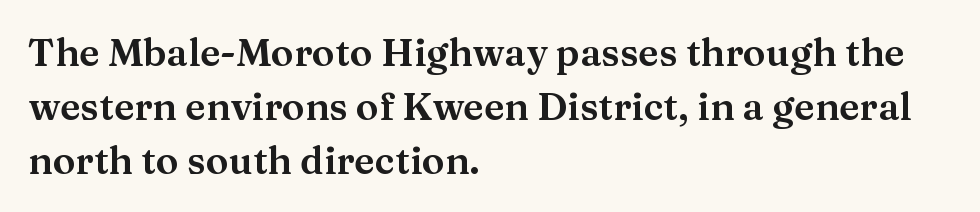
The image shows 38 px wide serif type, upright; set left-aligned, normal line spacing (1.42x), normal letter spacing, not underlined; medium stroke contrast and a medium x-height.
